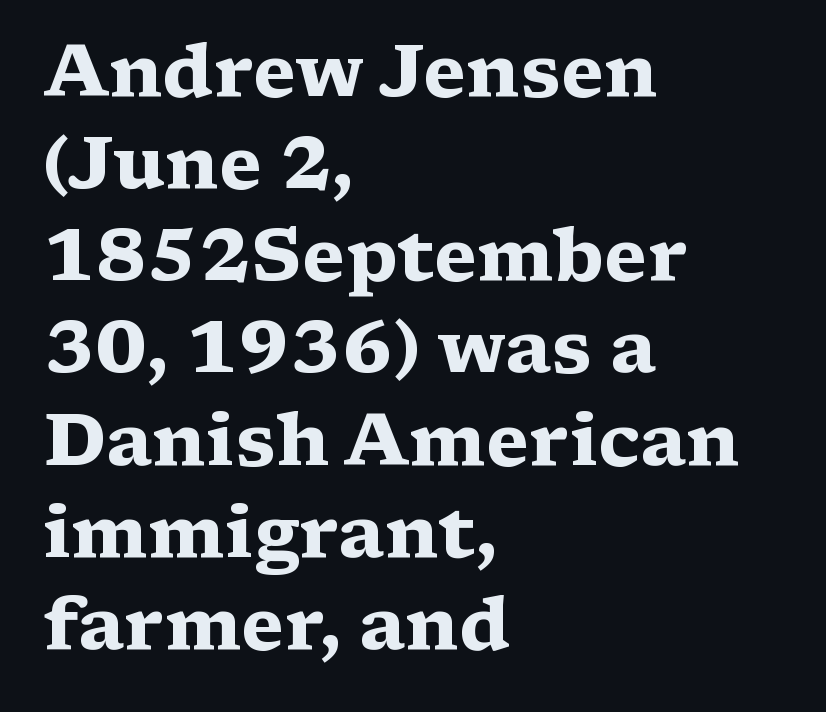
The image shows 72 px heavy, wide serif type, upright; set left-aligned, normal line spacing (1.28x), normal letter spacing, not underlined; medium stroke contrast and a medium x-height.
